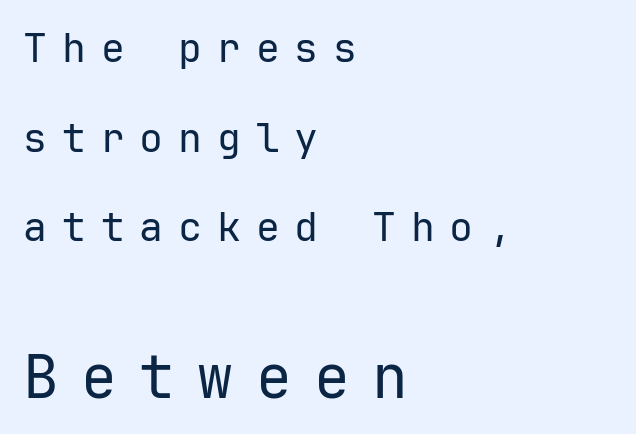
The image shows 60 px regular-weight sans-serif type, upright; set left-aligned, loose line spacing (2.24x), unusually wide letter spacing (+0.37 em), not underlined; the second (bottom) block is 1.5x larger; low stroke contrast and a medium x-height.
